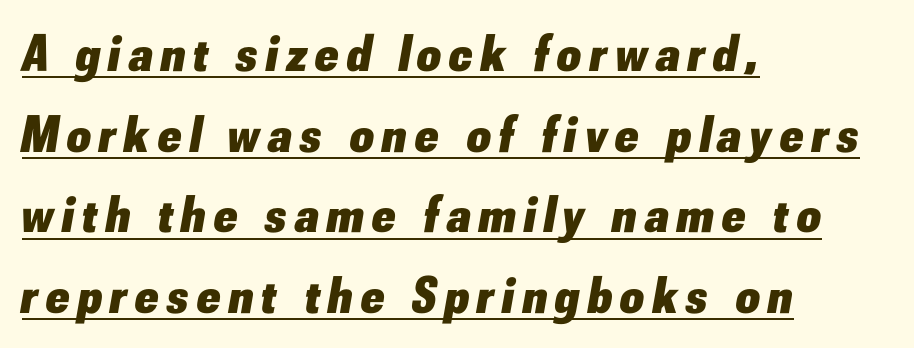
{"italic": "yes", "lean": "right", "slant_degrees": 10, "bold": "yes", "weight": "heavy", "width": "normal", "stroke_contrast": "low", "x_height": "small", "monospaced": "no", "underline": "yes", "align": "left", "line_spacing": "normal", "line_spacing_ratio": 1.55, "glyph_px": 52}
